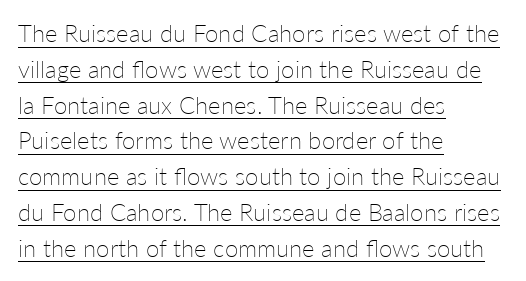
{"italic": "no", "bold": "no", "underline": "yes", "align": "left", "line_spacing": "normal", "line_spacing_ratio": 1.49, "letter_spacing": "normal", "letter_spacing_em": 0.0, "glyph_px": 24}
